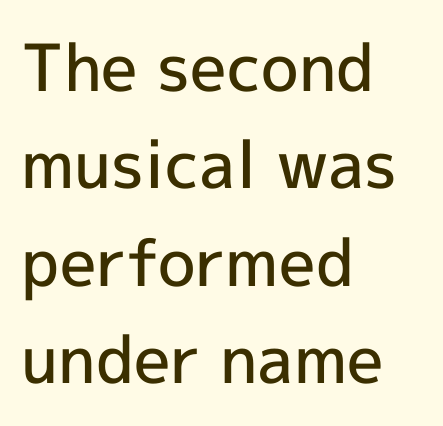
{"serif": "no", "italic": "no", "bold": "semi", "weight": "semibold", "width": "normal", "x_height": "medium", "monospaced": "no", "underline": "no", "align": "left", "line_spacing": "normal", "line_spacing_ratio": 1.5, "letter_spacing": "normal", "letter_spacing_em": 0.0, "glyph_px": 65}
